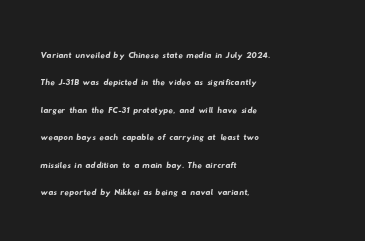
Q: Is the text underlined? A: No.
Q: How is the paragraph aligned? A: Left-aligned.
Q: Is the spacing between letters normal or unusually wide? A: Normal.
Q: Is the spacing between lines tight, normal or loose? A: Normal.
